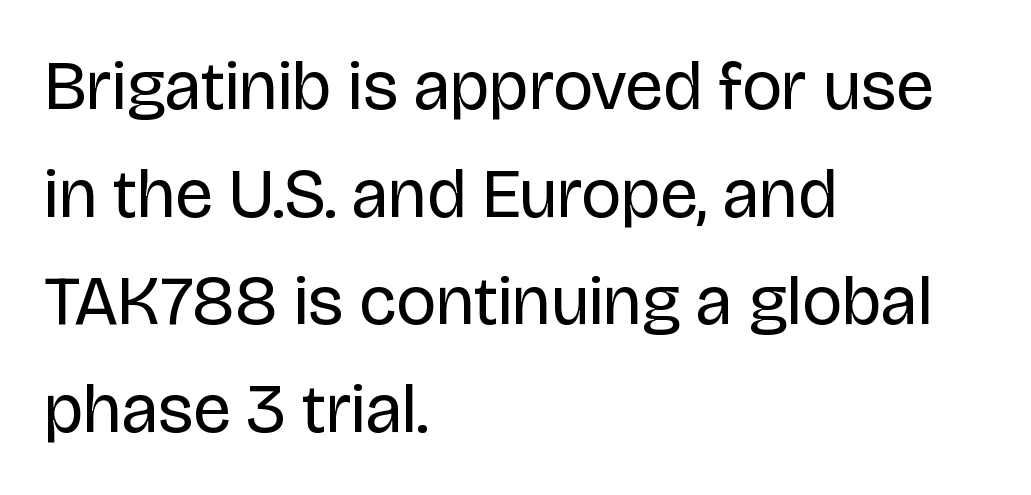
{"serif": "no", "italic": "no", "bold": "no", "weight": "regular", "width": "normal", "stroke_contrast": "low", "x_height": "large", "monospaced": "no", "underline": "no", "align": "left", "line_spacing": "normal", "line_spacing_ratio": 1.56, "letter_spacing": "normal", "letter_spacing_em": 0.0, "glyph_px": 69}
